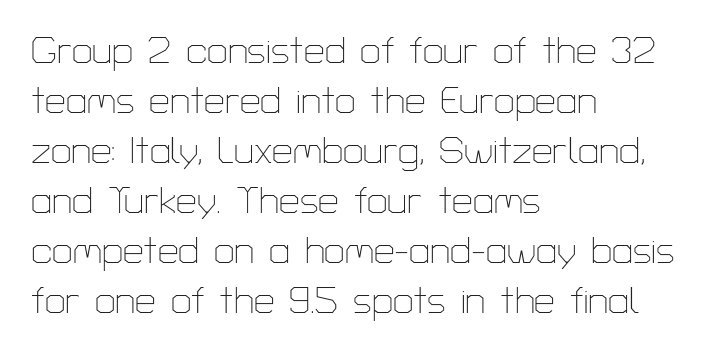
Left-aligned paragraph, ragged on the right. Here the designer chose a conventional face with non-uniform glyph widths. Inter-character spacing is left at the font's built-in metrics. Vertical strokes here are truly vertical. The characters are drawn with everyday or finer stroke widths.
